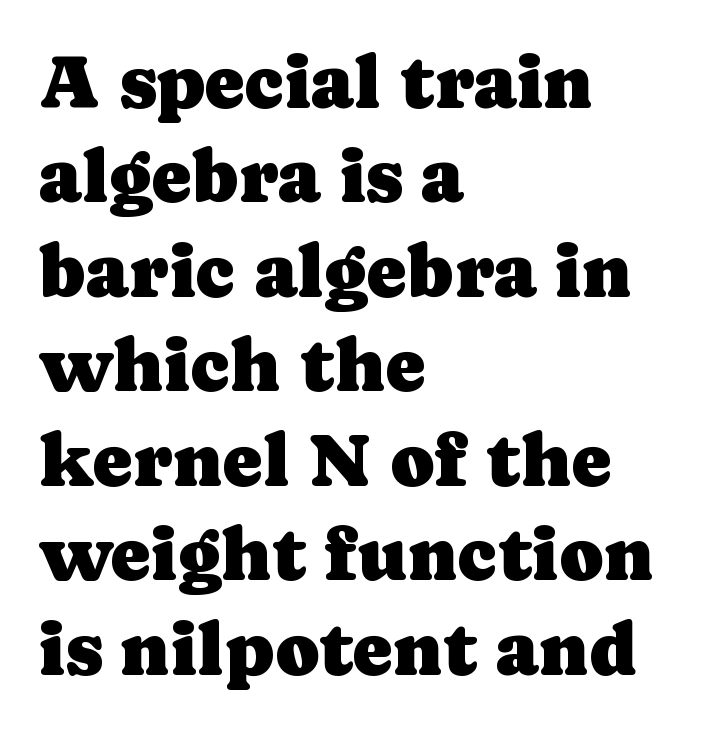
The image shows 75 px serif type, upright; set left-aligned, normal line spacing (1.26x), normal letter spacing, not underlined; low stroke contrast and a medium x-height.
